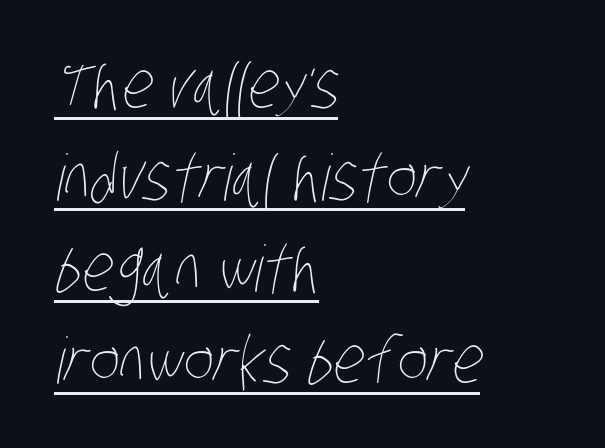
Which margin do the lines hug? The left one — the right edge is uneven. Horizontal bands of white between lines are of average thickness. Inter-character spacing is left at the font's built-in metrics. Each stroke keeps to a modest, everyday thickness or less. The face used here appears with an underline applied. The face used here is proportionally spaced, like ordinary book or web type.
